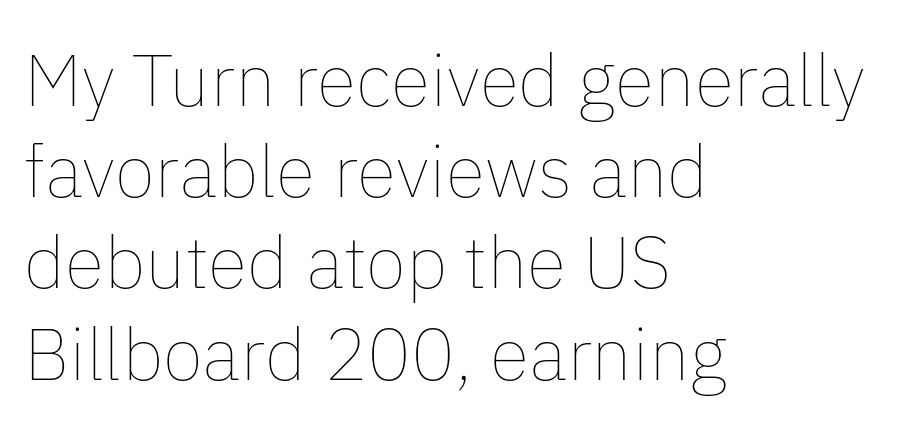
The image shows 73 px thin type, upright; set left-aligned, normal line spacing (1.25x), normal letter spacing, not underlined; low stroke contrast and a medium x-height.
